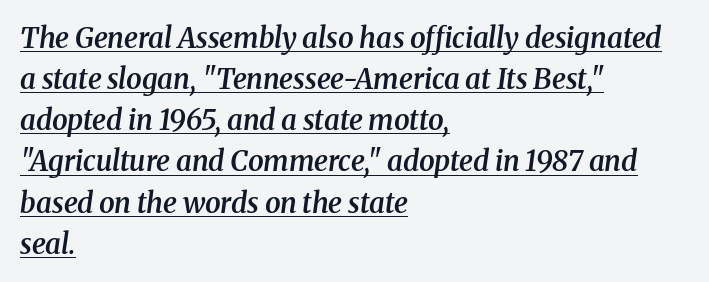
Slightly chunky letters — semibold, I'd say, not full bold. A typesetter would call this proportional, since set widths differ per character. This is underlined copy, the kind a proofreader might mark for attention. The setting favours the left margin, as ordinary paragraphs usually do. Words appear dense and cohesive because spacing is normal. Students, observe: this is what conventionally led text looks like.
